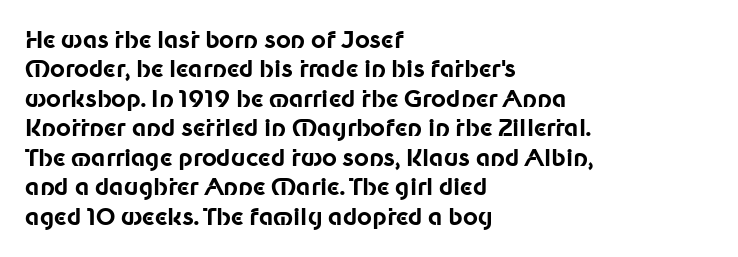
{"italic": "no", "bold": "yes", "underline": "no", "align": "left", "line_spacing": "normal", "line_spacing_ratio": 1.28, "letter_spacing": "normal", "letter_spacing_em": 0.0, "glyph_px": 23}
